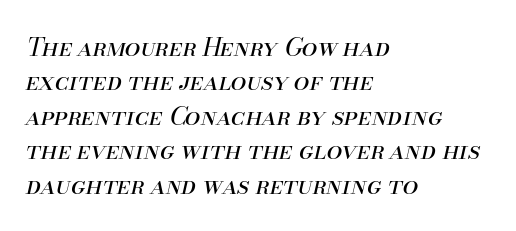
Q: Is the text bold? A: No.
Q: Is the text italic (slanted)? A: Yes, it leans right by about 13 degrees.
Q: Is the text underlined? A: No.
Q: How is the paragraph aligned? A: Left-aligned.
Q: Is the spacing between letters normal or unusually wide? A: Normal.
Q: Is the spacing between lines tight, normal or loose? A: Normal.
